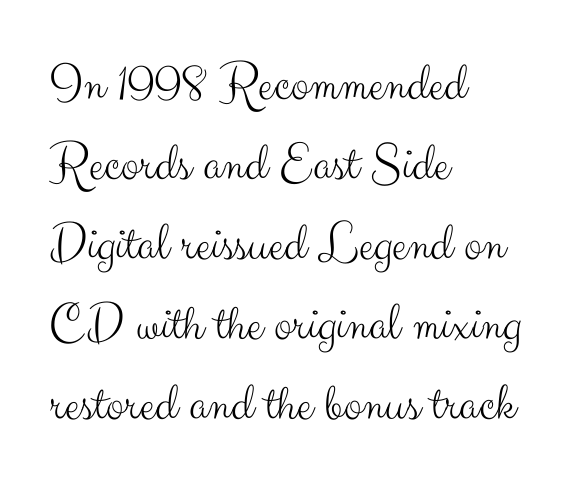
Q: Is the text bold? A: No.
Q: Is the text italic (slanted)? A: Yes.
Q: Is the typeface a serif or a sans-serif typeface? A: Sans-serif.
Q: Is the text underlined? A: No.
Q: How is the paragraph aligned? A: Left-aligned.
Q: Is the spacing between letters normal or unusually wide? A: Normal.
Q: Is the spacing between lines tight, normal or loose? A: Normal.
Q: Width (condensed, normal, or wide)? A: Normal.
Q: Stroke contrast? A: Medium.
Q: x-height? A: Small.
Q: Monospaced? A: No.
